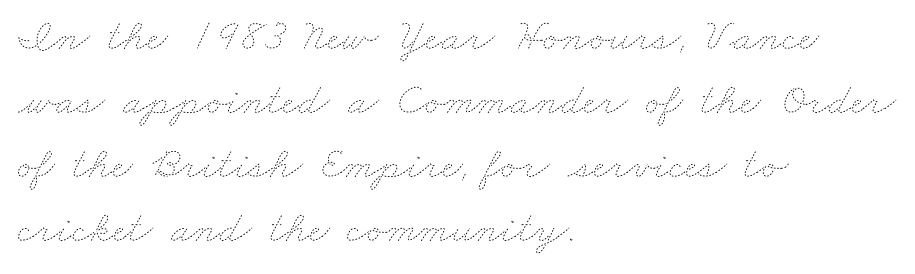
{"bold": "no", "weight": "thin", "width": "wide", "stroke_contrast": "low", "x_height": "small", "monospaced": "no", "underline": "no", "align": "left", "line_spacing": "normal", "line_spacing_ratio": 1.42, "letter_spacing": "normal", "letter_spacing_em": 0.0, "glyph_px": 45}
